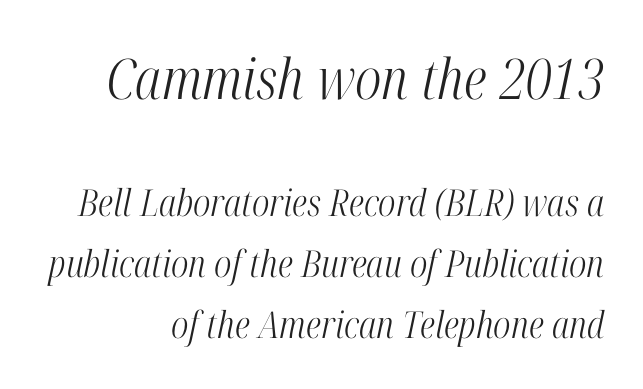
The image shows 56 px light, condensed serif type, italic (leaning right); set right-aligned, normal line spacing (1.65x), normal letter spacing, not underlined; the first (top) block is 1.51x larger; high stroke contrast and a medium x-height.
